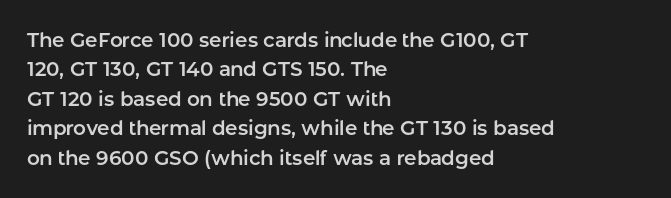
Notice how the passage keeps a crisp vertical edge on the left only. The space directly below the letters is spotless. The designer left line spacing at the default. Honestly, the letter spacing is just normal — you wouldn't notice it. Posture: vertical.
